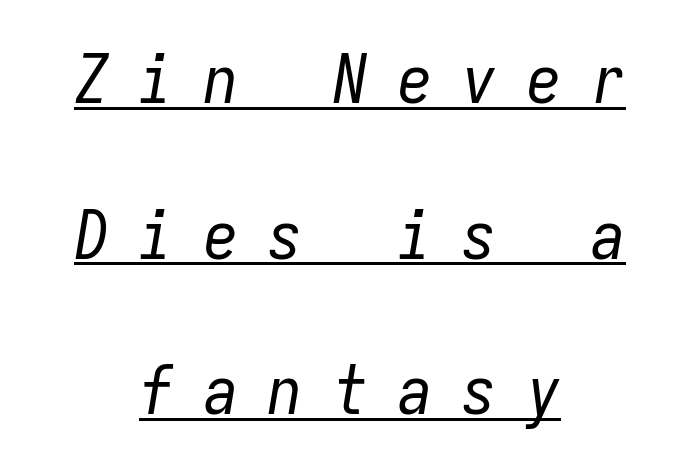
The image shows 68 px regular-weight, condensed type, italic (leaning right), monospaced; set centered, loose line spacing (2.29x), unusually wide letter spacing (+0.45 em), underlined; low stroke contrast and a medium x-height.
